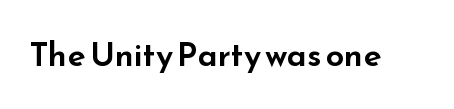
{"serif": "no", "italic": "no", "width": "wide", "stroke_contrast": "low", "x_height": "small", "monospaced": "no", "underline": "no", "letter_spacing": "normal", "letter_spacing_em": 0.0, "glyph_px": 33}
